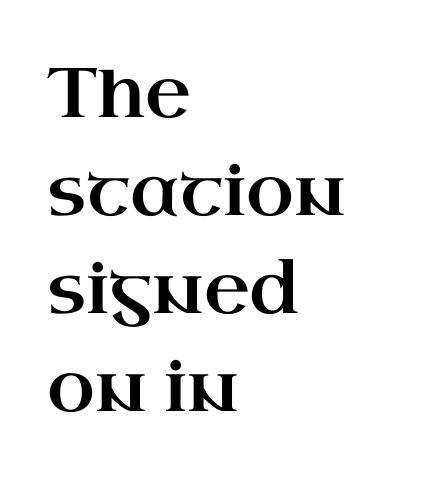
Normally led — the rows are evenly, conventionally spaced. It's the straight-up-and-down kind of type. This sample uses a serif face. Line beginnings align vertically; line endings do not. Beneath every word, the page is bare. You could not count columns in this text — the font is proportionally spaced.
